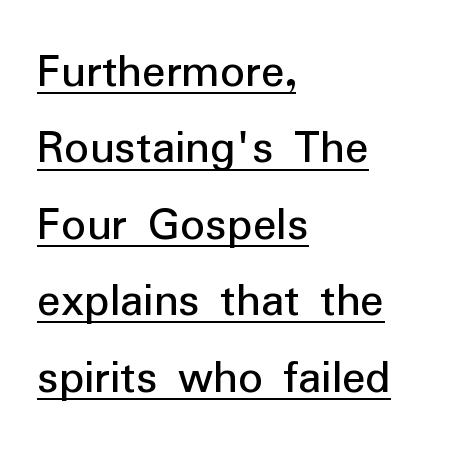
Q: Is the text italic (slanted)? A: No, it is upright.
Q: Is the typeface a serif or a sans-serif typeface? A: Sans-serif.
Q: Is the text underlined? A: Yes.
Q: How is the paragraph aligned? A: Left-aligned.
Q: Is the spacing between letters normal or unusually wide? A: Normal.
Q: Is the spacing between lines tight, normal or loose? A: Normal.
Q: Width (condensed, normal, or wide)? A: Normal.
Q: Stroke contrast? A: Low.
Q: x-height? A: Medium.
Q: Monospaced? A: No.
